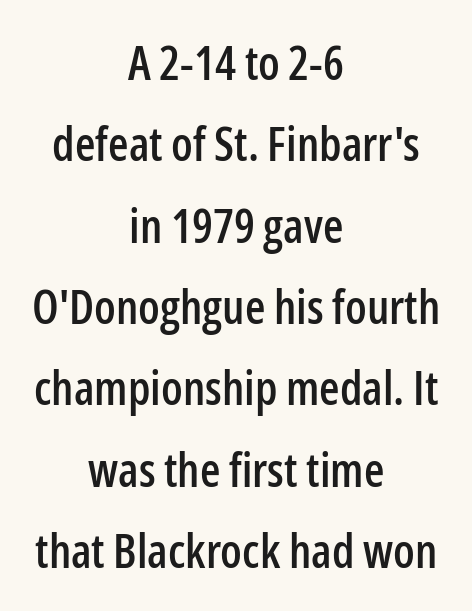
{"serif": "no", "italic": "no", "width": "condensed", "stroke_contrast": "low", "x_height": "medium", "monospaced": "no", "underline": "no", "align": "center", "line_spacing_ratio": 1.73, "letter_spacing": "normal", "letter_spacing_em": 0.0, "glyph_px": 47}
